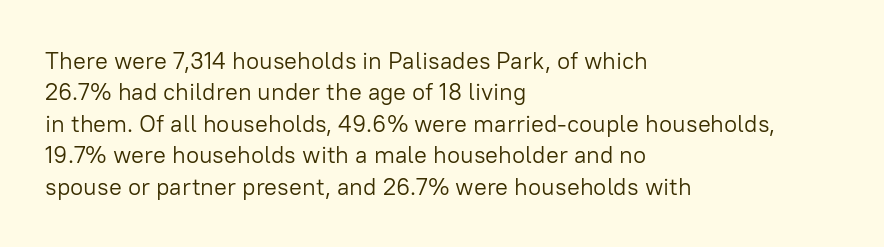
What stands out about the letter spacing? Nothing — it is the standard amount. Unmarked baselines from the first word to the last. The rendering anchors every line to the left-hand side. Regarding leading, the lines here are spaced in the standard way. Compared with a typical body face, this is equally light or lighter still. In terms of posture, this sample is upright.
